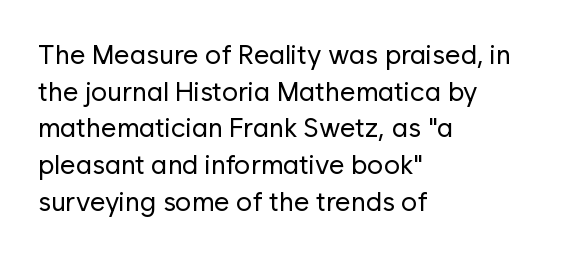
The image shows 27 px text type, upright; set left-aligned, normal line spacing (1.36x), normal letter spacing, not underlined.
